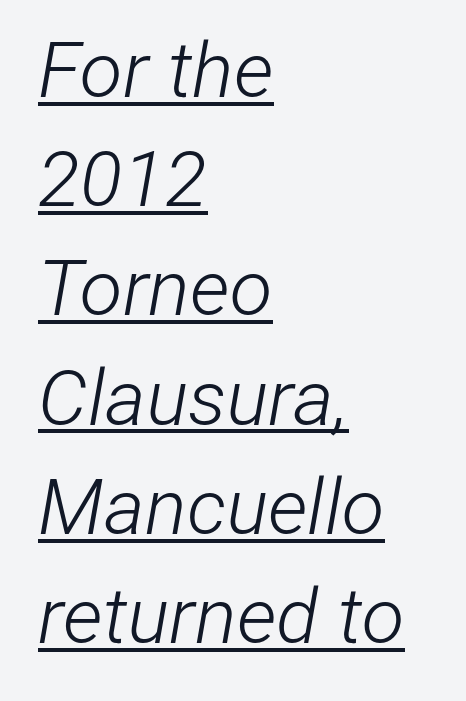
Q: Is the text bold? A: No.
Q: Is the text italic (slanted)? A: Yes, it leans right by about 12 degrees.
Q: Is the text underlined? A: Yes.
Q: How is the paragraph aligned? A: Left-aligned.
Q: Is the spacing between letters normal or unusually wide? A: Normal.
Q: Is the spacing between lines tight, normal or loose? A: Normal.
Q: Width (condensed, normal, or wide)? A: Condensed.
Q: Stroke contrast? A: Low.
Q: x-height? A: Medium.
Q: Monospaced? A: No.
